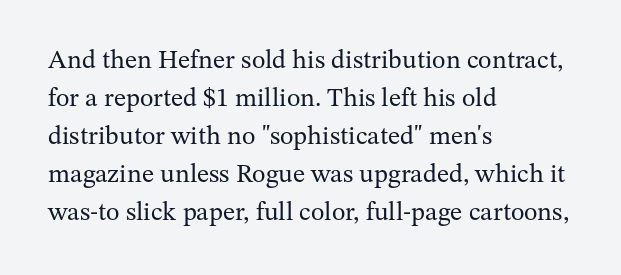
The image shows 26 px text type, upright; set left-aligned, normal line spacing (1.46x), normal letter spacing, not underlined.
